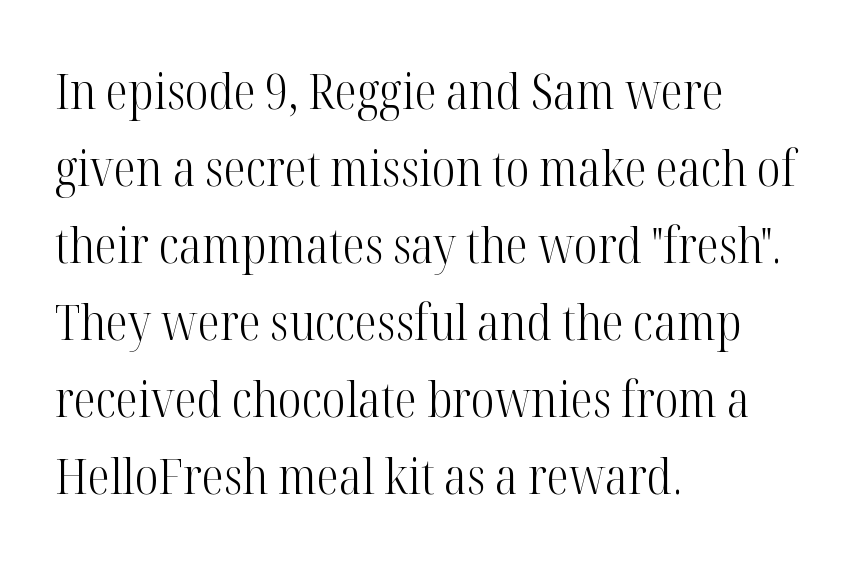
{"serif": "yes", "italic": "no", "bold": "no", "weight": "light", "width": "condensed", "stroke_contrast": "high", "x_height": "medium", "monospaced": "no", "underline": "no", "align": "left", "line_spacing": "normal", "line_spacing_ratio": 1.54, "letter_spacing": "normal", "letter_spacing_em": 0.0, "glyph_px": 50}
